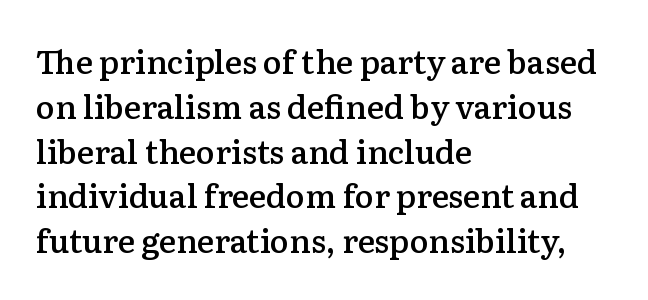
The image shows 32 px semibold serif type, upright; set left-aligned, normal line spacing (1.4x), normal letter spacing, not underlined; low stroke contrast and a medium x-height.
